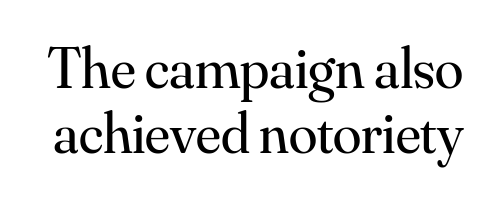
The image shows 58 px regular-weight serif type, upright; set tight line spacing (1.12x), normal letter spacing, not underlined; medium stroke contrast and a small x-height.
